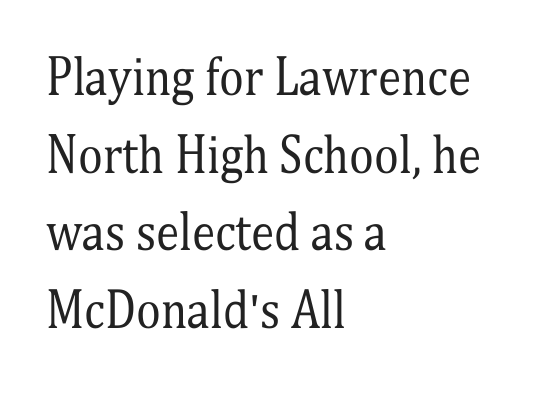
This rendering uses left alignment, leaving the right contour irregular. The type is set solid horizontally, with unmodified tracking. This sample keeps an unexceptional amount of space between lines. This sample has the flowing, uneven cadence of proportional lettering.
